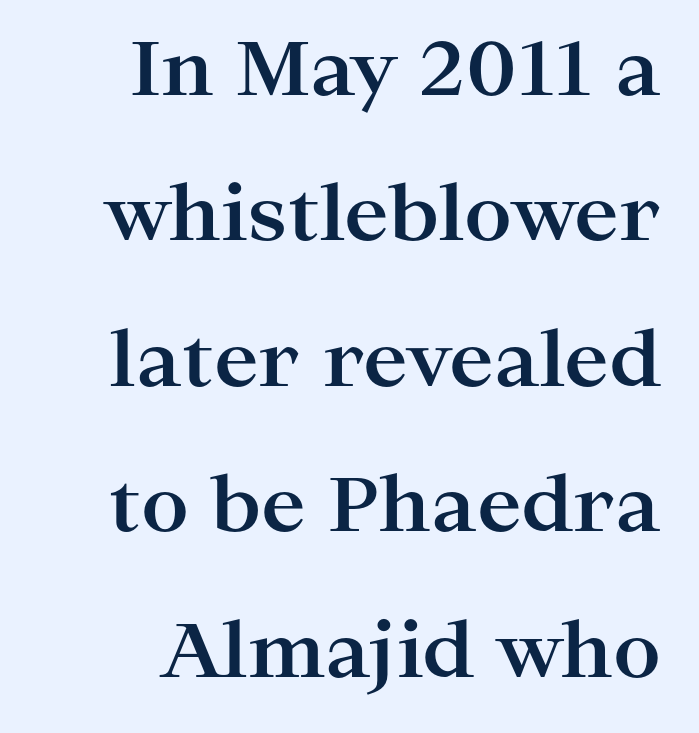
{"serif": "yes", "italic": "no", "bold": "yes", "weight": "bold", "width": "wide", "stroke_contrast": "high", "x_height": "medium", "monospaced": "no", "underline": "no", "line_spacing": "loose", "line_spacing_ratio": 1.94, "letter_spacing": "normal", "letter_spacing_em": 0.0, "glyph_px": 75}
